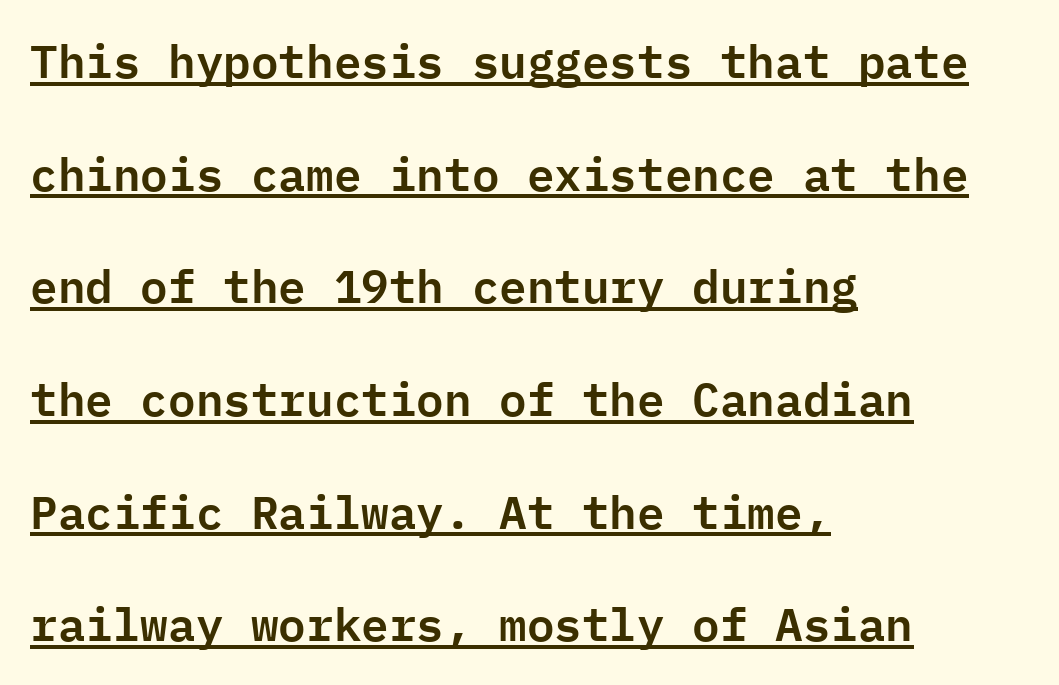
{"serif": "no", "italic": "no", "width": "normal", "stroke_contrast": "low", "x_height": "medium", "monospaced": "yes", "underline": "yes", "align": "left", "line_spacing": "loose", "line_spacing_ratio": 2.45, "letter_spacing": "normal", "letter_spacing_em": 0.0, "glyph_px": 46}
